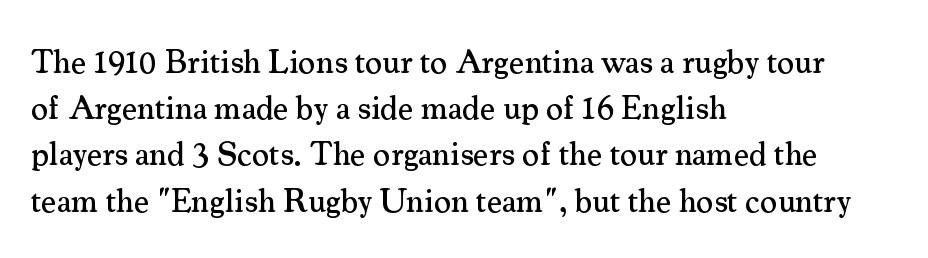
{"serif": "yes", "italic": "no", "width": "normal", "stroke_contrast": "medium", "x_height": "small", "monospaced": "no", "underline": "no", "align": "left", "line_spacing": "normal", "line_spacing_ratio": 1.4, "letter_spacing": "normal", "letter_spacing_em": 0.0, "glyph_px": 33}
